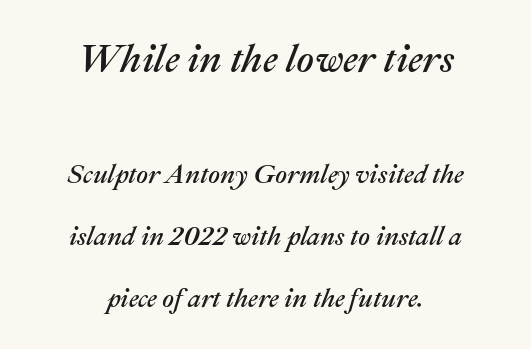
{"italic": "yes", "lean": "right", "slant_degrees": 22, "width": "normal", "stroke_contrast": "medium", "x_height": "medium", "monospaced": "no", "underline": "no", "align": "center", "line_spacing": "loose", "line_spacing_ratio": 2.38, "letter_spacing": "normal", "letter_spacing_em": 0.0, "larger_block": "first", "size_ratio": 1.5, "glyph_px": 39}
